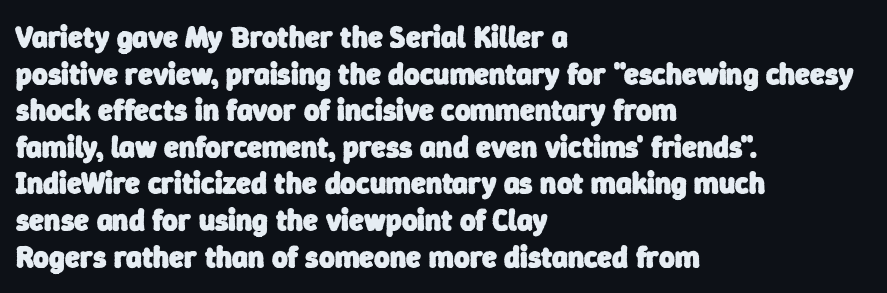
The image shows 30 px heavy sans-serif type; set left-aligned, line spacing 1.22x, normal letter spacing, not underlined; low stroke contrast and a medium x-height.
